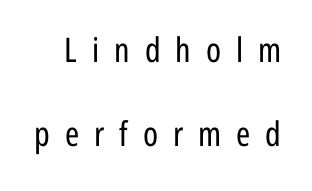
Each row of text sits above clean, open space. Classification — sans serif. Weight: not bold — regular or lighter. Is there much room between lines? Yes — plenty of vertical air separates them. The letters stand upright; this is a roman face.
